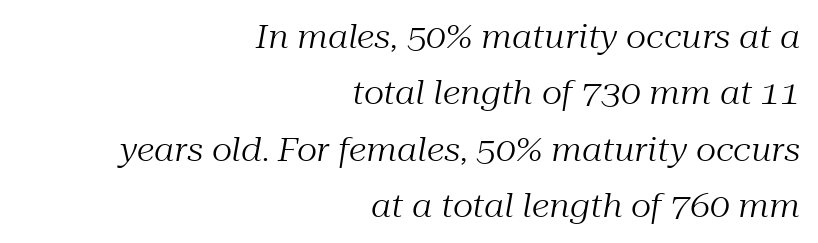
Q: Is the text bold? A: No.
Q: Is the text italic (slanted)? A: Yes, it leans right by about 10 degrees.
Q: Is the typeface a serif or a sans-serif typeface? A: Serif.
Q: Is the text underlined? A: No.
Q: How is the paragraph aligned? A: Right-aligned.
Q: Is the spacing between letters normal or unusually wide? A: Normal.
Q: Width (condensed, normal, or wide)? A: Normal.
Q: Stroke contrast? A: Medium.
Q: x-height? A: Medium.
Q: Monospaced? A: No.
